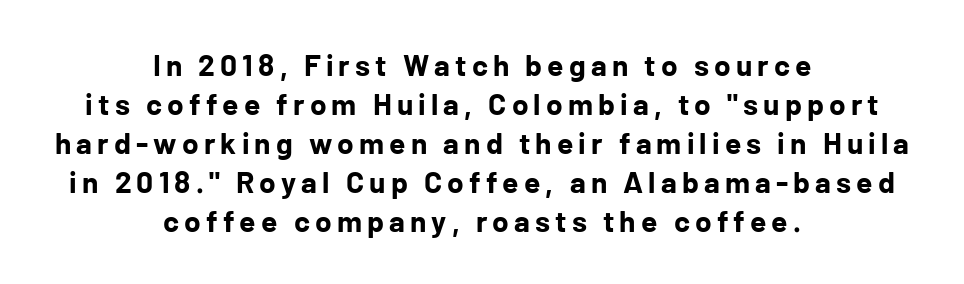
The image shows 30 px bold sans-serif type, upright; set centered, normal line spacing (1.3x), not underlined; low stroke contrast and a medium x-height.
